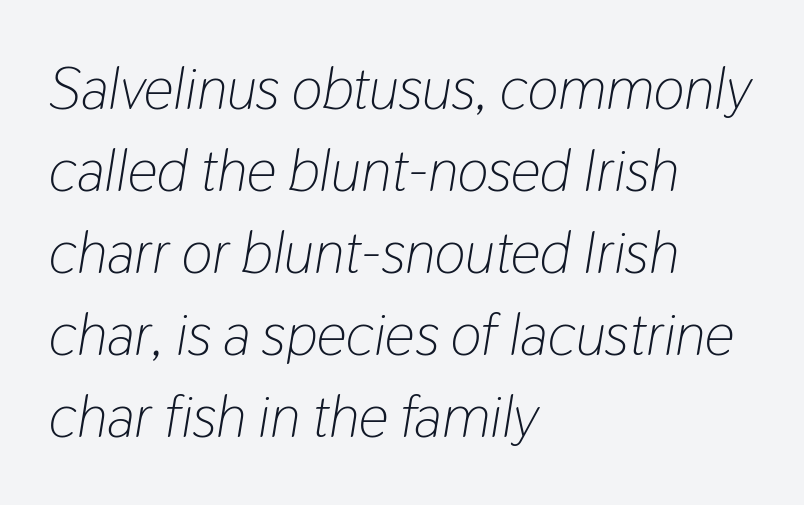
The rendering uses natural spacing where letterforms have individual widths. The foot of each line stays bare and open. Does the copy run flush right? No — it runs flush left. The letters are slanted; this is an italic face. Evenly set lines give the paragraph a standard silhouette.
